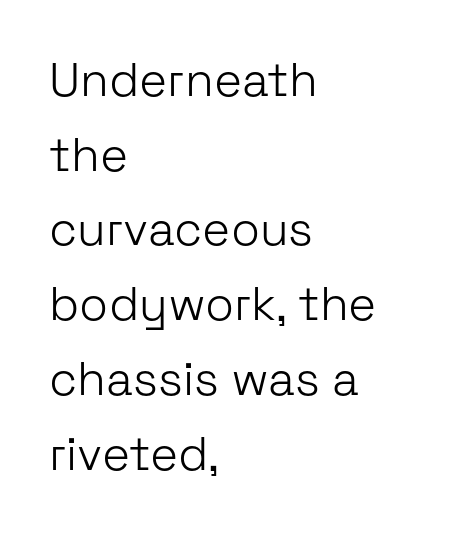
The image shows 47 px light sans-serif type, upright; set left-aligned, normal line spacing (1.59x), normal letter spacing, not underlined; low stroke contrast and a medium x-height.
